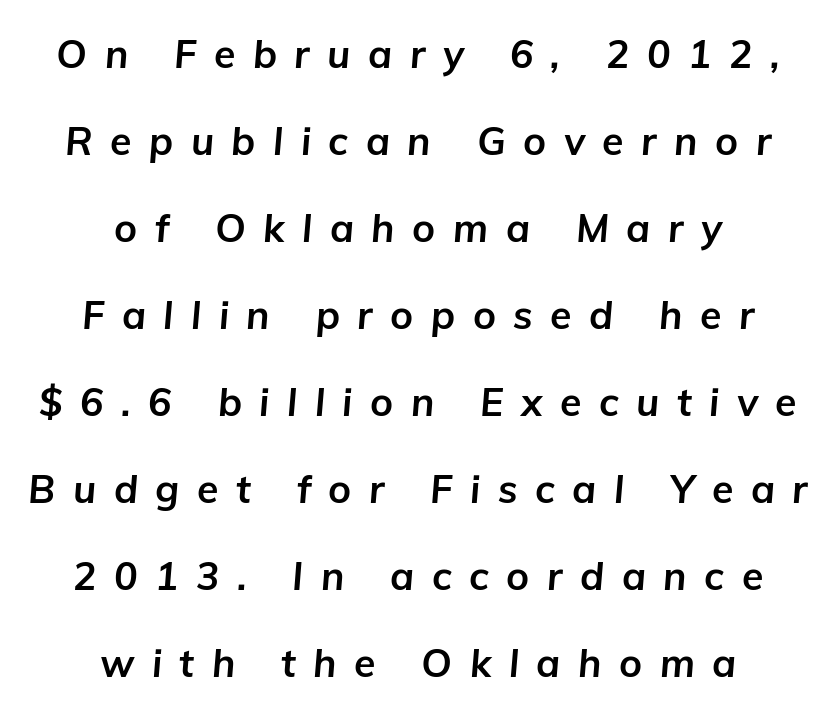
Q: Is the text bold? A: Yes.
Q: Is the text italic (slanted)? A: Yes, it leans right by about 5 degrees.
Q: Is the text underlined? A: No.
Q: How is the paragraph aligned? A: Centered.
Q: Is the spacing between letters normal or unusually wide? A: Unusually wide.
Q: Is the spacing between lines tight, normal or loose? A: Loose.
Q: Width (condensed, normal, or wide)? A: Normal.
Q: Stroke contrast? A: Low.
Q: x-height? A: Medium.
Q: Monospaced? A: No.
